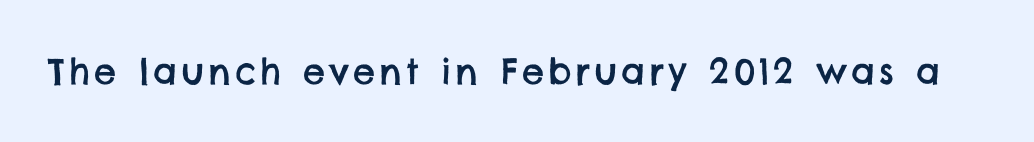
The image shows 35 px sans-serif type; set not underlined; low stroke contrast and a large x-height.
